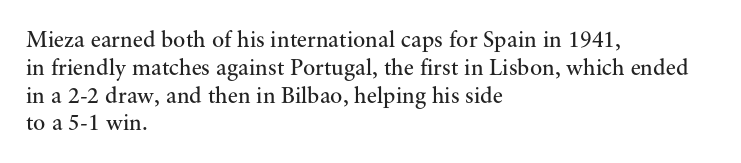
Italic: no, the glyphs are upright roman. Typeset ragged right — the left edge is the straight one. The gaps between neighbouring characters are ordinary and unremarkable. No letter is thick-stroked: the sample isn't bold. Lines of text with bare space underneath.
